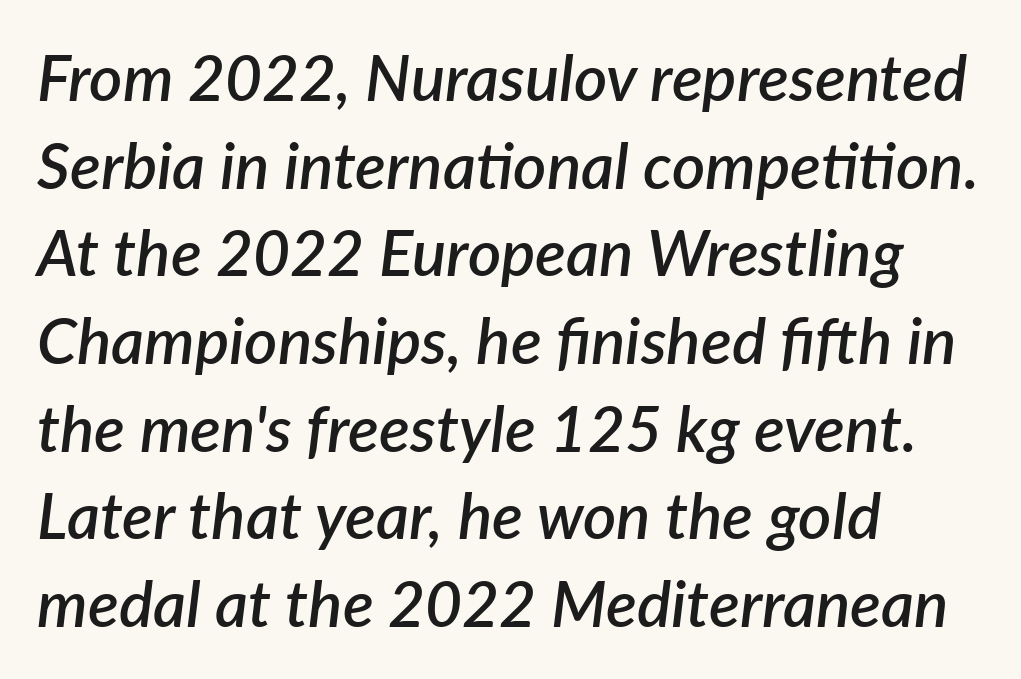
Q: Is the text bold? A: Semi-bold.
Q: Is the text italic (slanted)? A: Yes, it leans right by about 7 degrees.
Q: Is the text underlined? A: No.
Q: How is the paragraph aligned? A: Left-aligned.
Q: Is the spacing between letters normal or unusually wide? A: Normal.
Q: Is the spacing between lines tight, normal or loose? A: Normal.
Q: Width (condensed, normal, or wide)? A: Normal.
Q: Stroke contrast? A: Low.
Q: x-height? A: Medium.
Q: Monospaced? A: No.
